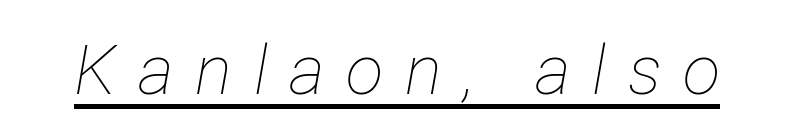
{"italic": "yes", "lean": "right", "slant_degrees": 12, "bold": "no", "weight": "thin", "width": "condensed", "stroke_contrast": "low", "x_height": "medium", "monospaced": "no", "underline": "yes", "letter_spacing": "wide", "letter_spacing_em": 0.31, "glyph_px": 69}
